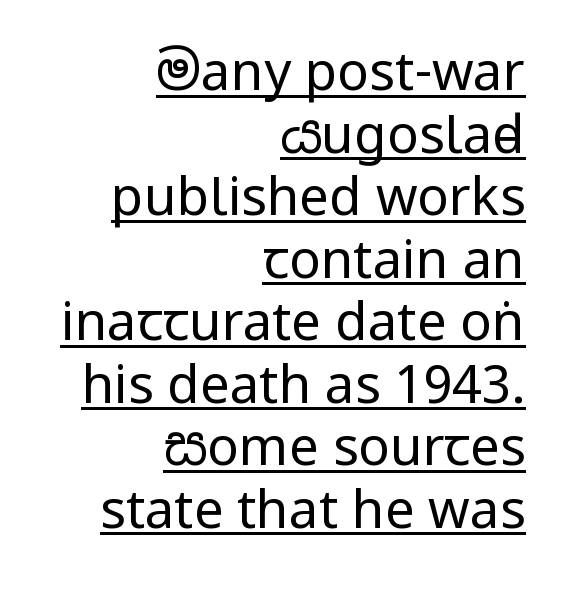
{"serif": "no", "italic": "no", "bold": "no", "weight": "regular", "width": "condensed", "stroke_contrast": "low", "underline": "yes", "align": "right", "line_spacing_ratio": 1.18, "letter_spacing": "normal", "letter_spacing_em": 0.0, "glyph_px": 53}
